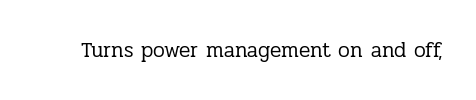
The image shows 21 px text type, upright; set normal letter spacing, not underlined.
